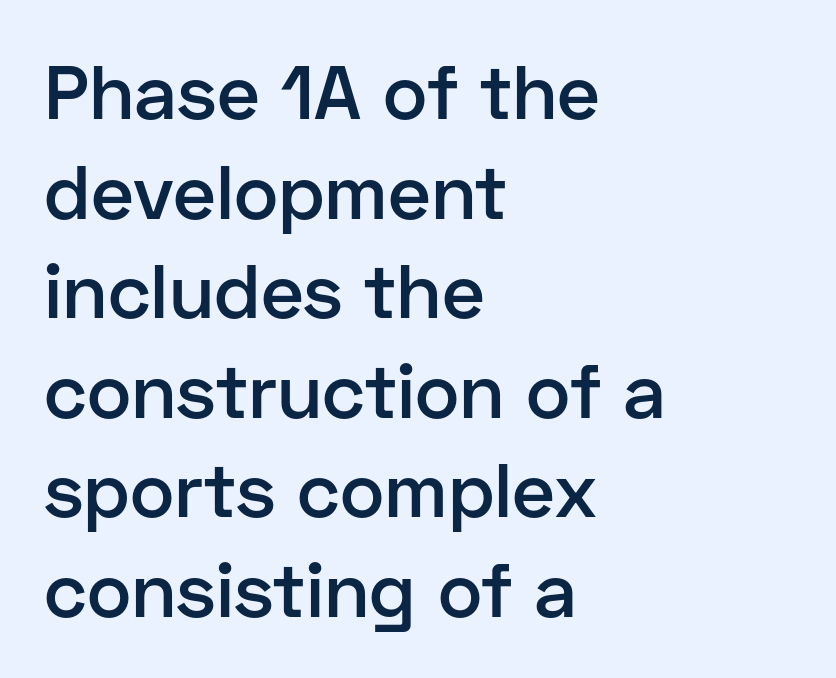
Q: Is the text bold? A: Semi-bold.
Q: Is the text italic (slanted)? A: No, it is upright.
Q: Is the typeface a serif or a sans-serif typeface? A: Sans-serif.
Q: Is the text underlined? A: No.
Q: How is the paragraph aligned? A: Left-aligned.
Q: Is the spacing between letters normal or unusually wide? A: Normal.
Q: Is the spacing between lines tight, normal or loose? A: Normal.
Q: Width (condensed, normal, or wide)? A: Normal.
Q: Stroke contrast? A: Low.
Q: x-height? A: Medium.
Q: Monospaced? A: No.
